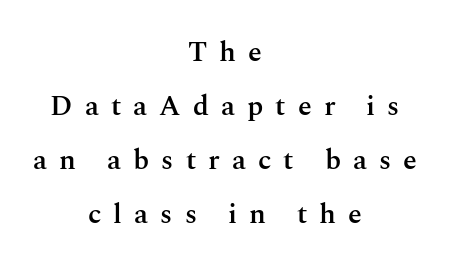
{"serif": "yes", "italic": "no", "bold": "semi", "weight": "semibold", "width": "normal", "stroke_contrast": "medium", "x_height": "medium", "monospaced": "no", "underline": "no", "align": "center", "line_spacing": "loose", "line_spacing_ratio": 1.93, "letter_spacing": "wide", "letter_spacing_em": 0.43, "glyph_px": 28}
